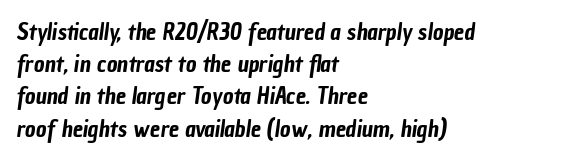
Q: Is the text underlined? A: No.
Q: How is the paragraph aligned? A: Left-aligned.
Q: Is the spacing between letters normal or unusually wide? A: Normal.
Q: Is the spacing between lines tight, normal or loose? A: Normal.
